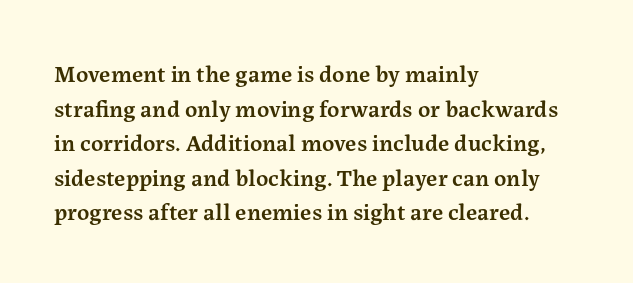
The image shows 24 px text type, upright; set left-aligned, normal line spacing (1.44x), normal letter spacing, not underlined.
